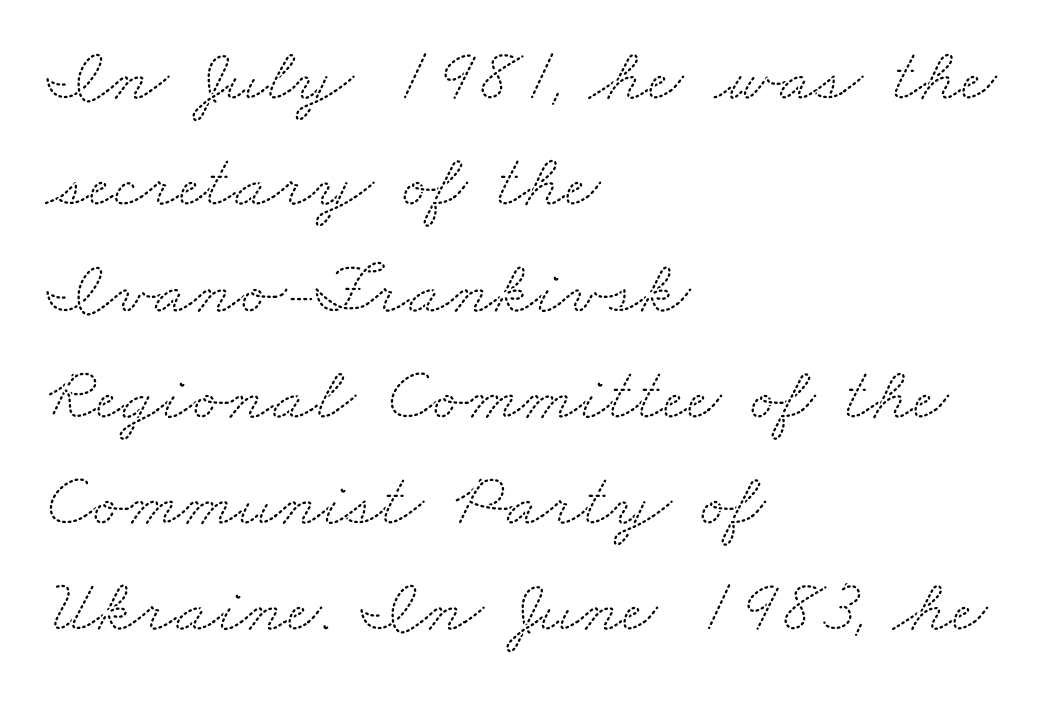
Q: Is the typeface a serif or a sans-serif typeface? A: Serif.
Q: Is the text underlined? A: No.
Q: How is the paragraph aligned? A: Left-aligned.
Q: Is the spacing between letters normal or unusually wide? A: Normal.
Q: Is the spacing between lines tight, normal or loose? A: Normal.
Q: Width (condensed, normal, or wide)? A: Wide.
Q: Stroke contrast? A: Medium.
Q: x-height? A: Small.
Q: Monospaced? A: No.
